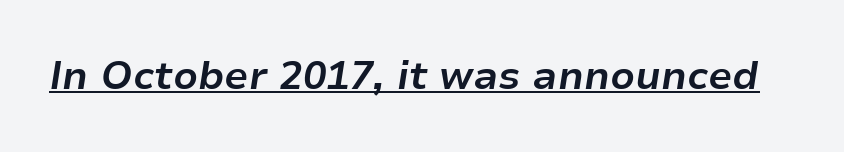
Q: Is the text bold? A: Yes.
Q: Is the text italic (slanted)? A: Yes, it leans right by about 9 degrees.
Q: Is the text underlined? A: Yes.
Q: Is the spacing between letters normal or unusually wide? A: Normal.
Q: Width (condensed, normal, or wide)? A: Normal.
Q: Stroke contrast? A: Low.
Q: x-height? A: Medium.
Q: Monospaced? A: No.
